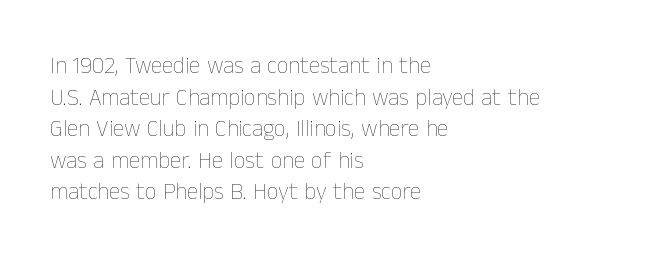
The image shows 23 px text type, upright; set left-aligned, normal line spacing (1.37x), normal letter spacing, not underlined.
